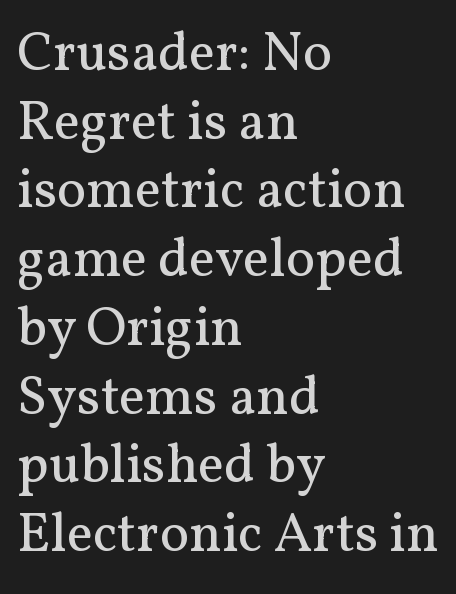
{"serif": "yes", "italic": "no", "bold": "no", "weight": "regular", "width": "normal", "stroke_contrast": "medium", "x_height": "medium", "monospaced": "no", "underline": "no", "align": "left", "line_spacing": "normal", "line_spacing_ratio": 1.25, "letter_spacing": "normal", "letter_spacing_em": 0.0, "glyph_px": 55}
